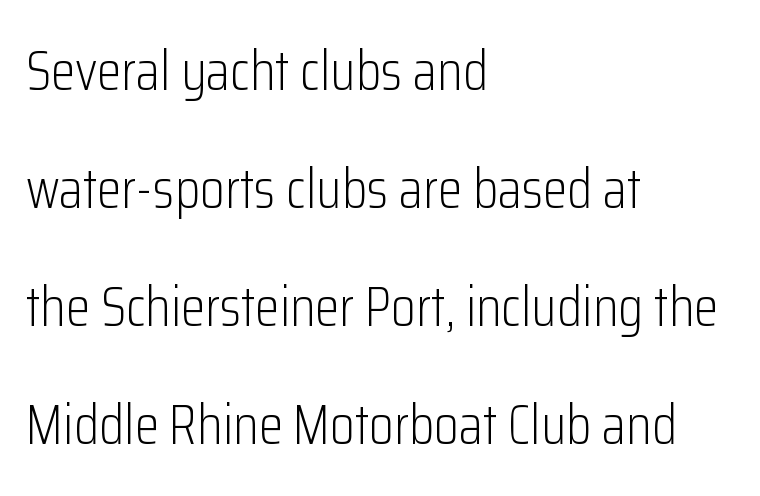
Q: Is the text bold? A: No.
Q: Is the text italic (slanted)? A: No, it is upright.
Q: Is the typeface a serif or a sans-serif typeface? A: Sans-serif.
Q: Is the text underlined? A: No.
Q: How is the paragraph aligned? A: Left-aligned.
Q: Is the spacing between letters normal or unusually wide? A: Normal.
Q: Is the spacing between lines tight, normal or loose? A: Loose.
Q: Width (condensed, normal, or wide)? A: Condensed.
Q: Stroke contrast? A: Low.
Q: x-height? A: Medium.
Q: Monospaced? A: No.
